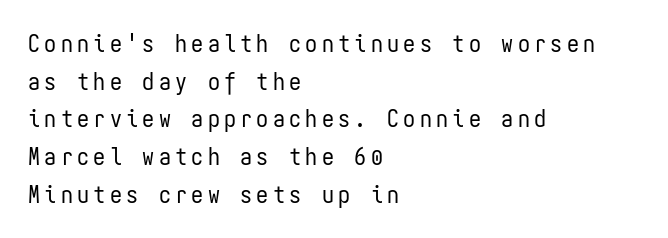
The image shows 24 px text type, upright; set left-aligned, normal line spacing (1.57x), not underlined.
